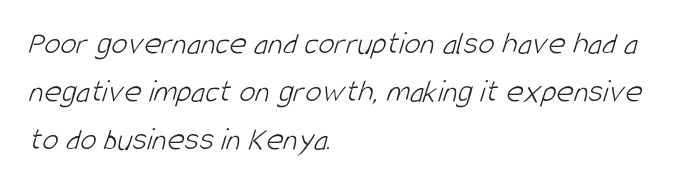
{"serif": "no", "bold": "no", "weight": "light", "width": "condensed", "stroke_contrast": "low", "x_height": "large", "monospaced": "no", "underline": "no", "align": "left", "line_spacing": "normal", "line_spacing_ratio": 1.46, "letter_spacing": "normal", "letter_spacing_em": 0.0, "glyph_px": 33}
